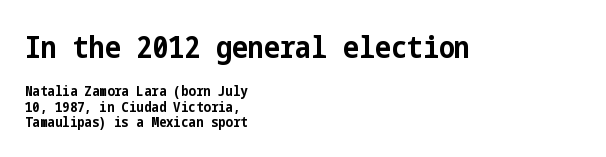
The image shows 30 px bold, condensed sans-serif type, upright; set left-aligned, tight line spacing (1.08x), normal letter spacing, not underlined; the first (top) block is 2.14x larger; low stroke contrast and a medium x-height.
